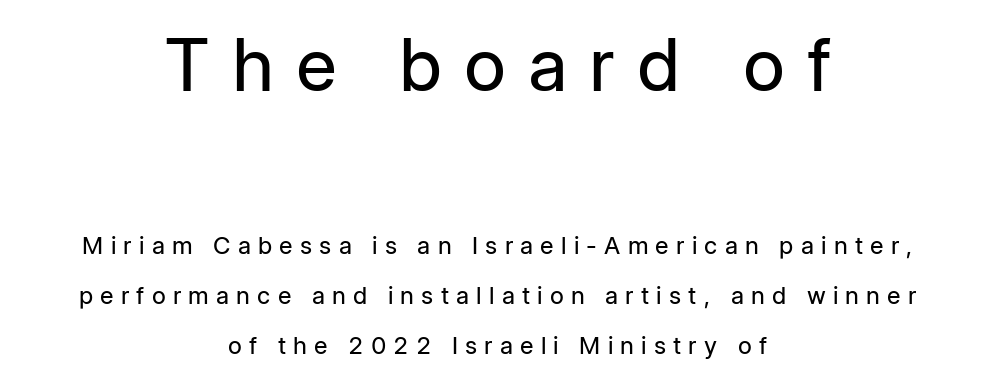
{"serif": "no", "italic": "no", "bold": "no", "weight": "regular", "width": "normal", "stroke_contrast": "low", "x_height": "medium", "monospaced": "no", "underline": "no", "align": "center", "line_spacing": "loose", "line_spacing_ratio": 2.08, "letter_spacing": "wide", "letter_spacing_em": 0.3, "larger_block": "first", "size_ratio": 3.04, "glyph_px": 73}
